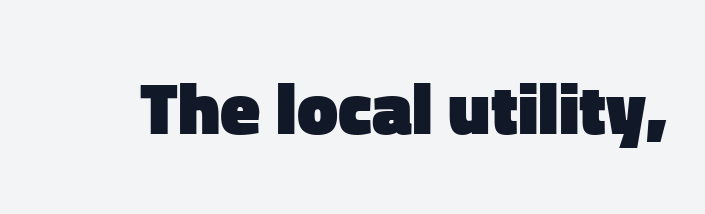
{"serif": "no", "italic": "no", "bold": "yes", "weight": "heavy", "width": "normal", "stroke_contrast": "low", "x_height": "medium", "monospaced": "no", "underline": "no", "letter_spacing": "normal", "letter_spacing_em": 0.0, "glyph_px": 73}
